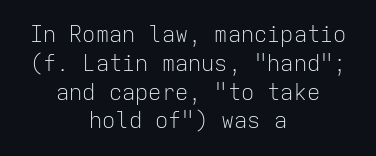
Q: Is the text bold? A: No.
Q: Is the text italic (slanted)? A: No, it is upright.
Q: Is the text underlined? A: No.
Q: How is the paragraph aligned? A: Centered.
Q: Is the spacing between letters normal or unusually wide? A: Normal.
Q: Is the spacing between lines tight, normal or loose? A: Normal.
